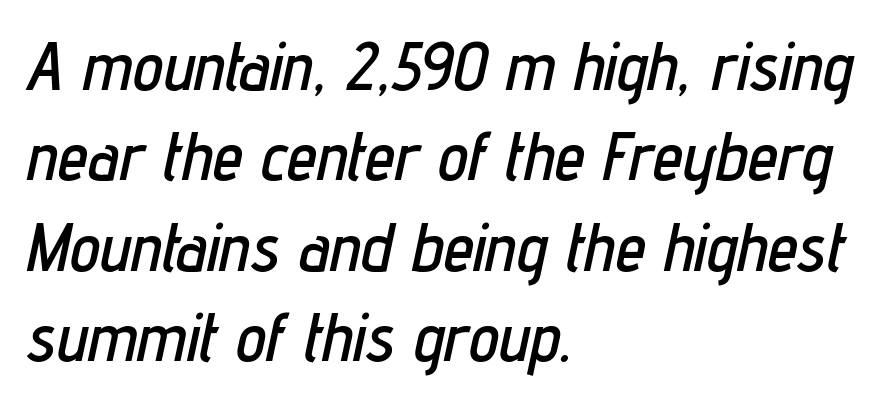
Q: Is the text italic (slanted)? A: Yes, it leans right by about 12 degrees.
Q: Is the text underlined? A: No.
Q: How is the paragraph aligned? A: Left-aligned.
Q: Is the spacing between letters normal or unusually wide? A: Normal.
Q: Is the spacing between lines tight, normal or loose? A: Normal.
Q: Width (condensed, normal, or wide)? A: Condensed.
Q: Stroke contrast? A: Low.
Q: x-height? A: Medium.
Q: Monospaced? A: No.
